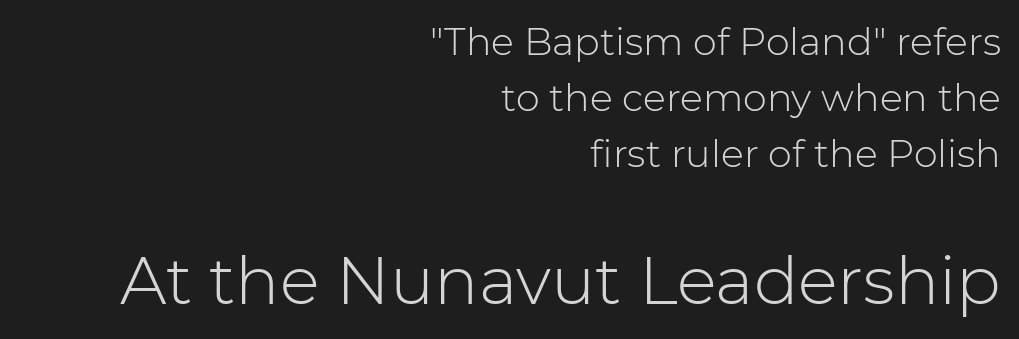
{"serif": "no", "italic": "no", "bold": "no", "weight": "light", "width": "normal", "stroke_contrast": "low", "x_height": "medium", "monospaced": "no", "underline": "no", "align": "right", "line_spacing": "normal", "line_spacing_ratio": 1.48, "letter_spacing": "normal", "letter_spacing_em": 0.0, "larger_block": "second", "size_ratio": 1.74, "glyph_px": 66}
